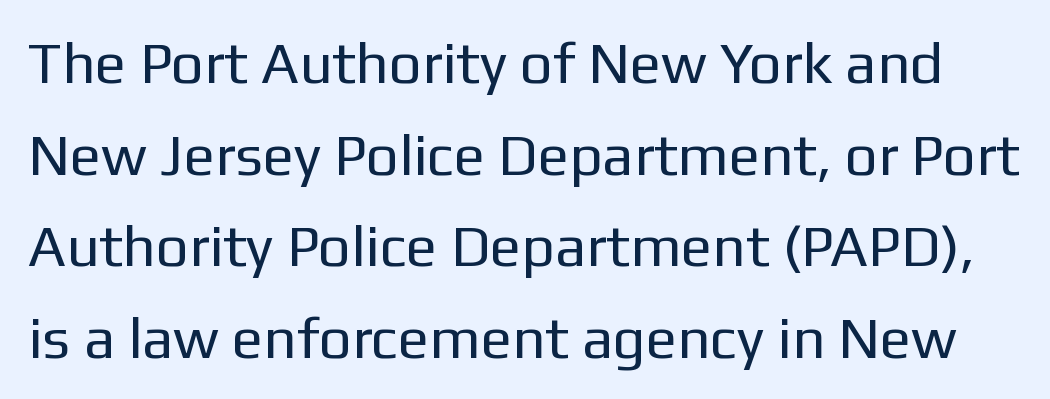
{"serif": "no", "italic": "no", "bold": "no", "weight": "regular", "width": "normal", "stroke_contrast": "low", "x_height": "medium", "monospaced": "no", "underline": "no", "line_spacing": "normal", "line_spacing_ratio": 1.58, "letter_spacing": "normal", "letter_spacing_em": 0.0, "glyph_px": 58}
